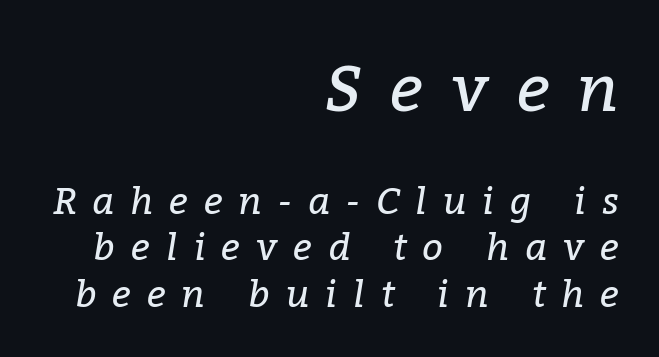
{"serif": "yes", "italic": "yes", "lean": "right", "slant_degrees": 9, "bold": "no", "weight": "regular", "width": "normal", "stroke_contrast": "low", "x_height": "medium", "monospaced": "no", "underline": "no", "align": "right", "line_spacing": "normal", "line_spacing_ratio": 1.25, "letter_spacing": "wide", "letter_spacing_em": 0.43, "larger_block": "first", "size_ratio": 1.76, "glyph_px": 65}
